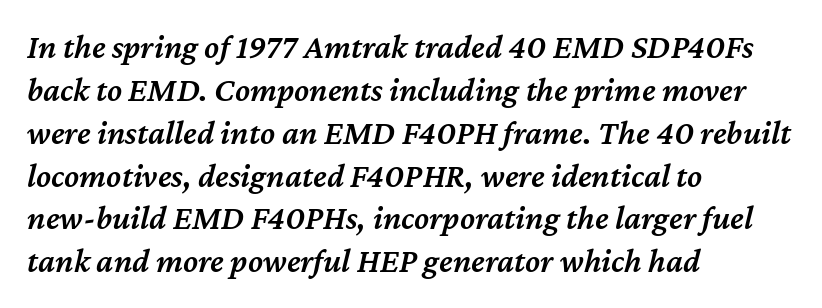
{"italic": "yes", "lean": "right", "slant_degrees": 12, "bold": "semi", "weight": "semibold", "width": "normal", "stroke_contrast": "medium", "x_height": "medium", "monospaced": "no", "underline": "no", "align": "left", "line_spacing": "normal", "line_spacing_ratio": 1.26, "letter_spacing": "normal", "letter_spacing_em": 0.0, "glyph_px": 34}
